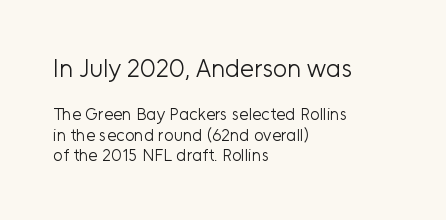
Q: Is the text bold? A: No.
Q: Is the text italic (slanted)? A: No, it is upright.
Q: Is the text underlined? A: No.
Q: How is the paragraph aligned? A: Left-aligned.
Q: Is the spacing between letters normal or unusually wide? A: Normal.
Q: Which block of text is set in a larger size, the first (top) or the second (bottom)? A: The first (top) one.
